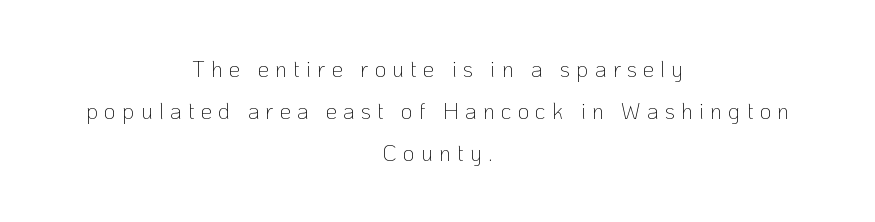
Q: Is the text bold? A: No.
Q: Is the text italic (slanted)? A: No, it is upright.
Q: Is the text underlined? A: No.
Q: How is the paragraph aligned? A: Centered.
Q: Is the spacing between letters normal or unusually wide? A: Unusually wide.
Q: Is the spacing between lines tight, normal or loose? A: Loose.
